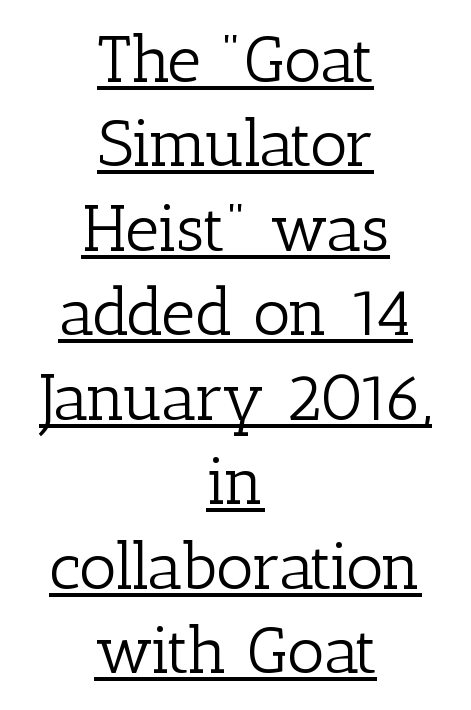
The image shows 66 px light serif type, upright; set centered, normal line spacing (1.28x), normal letter spacing, underlined; low stroke contrast and a medium x-height.
